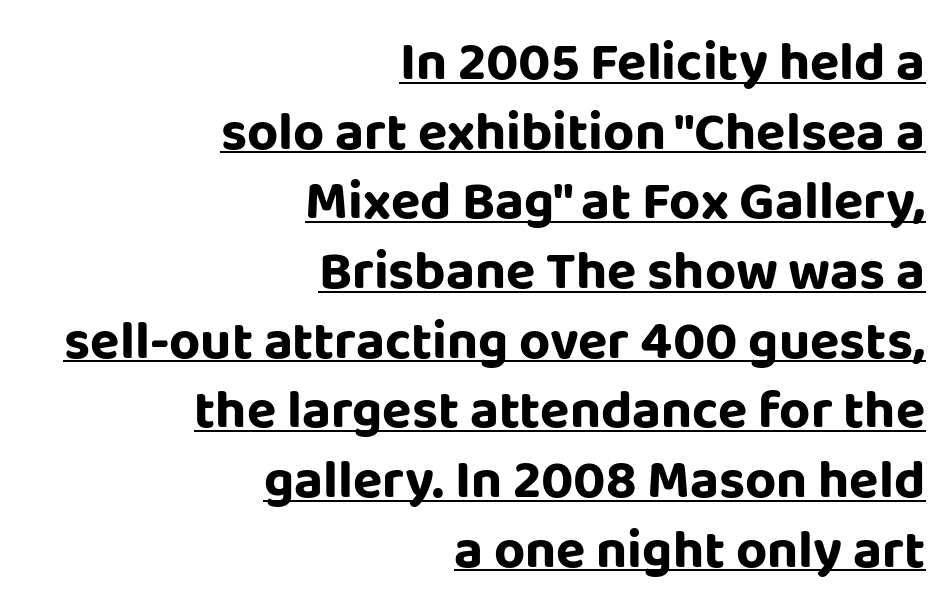
Ascenders rise straight up at ninety degrees. What weight is shown? A full bold with thick strokes. Typographically, this falls in the sans-serif category. Typeset ragged left — the right edge is the straight one. Think of a printed novel: that variable character pitch is what you see here. The rendering uses a moderate line-height, typical for paragraphs.
